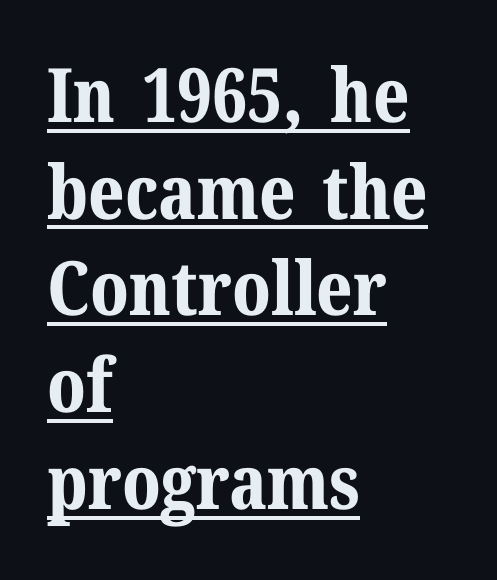
The image shows 75 px bold serif type, upright; set left-aligned, normal line spacing (1.29x), normal letter spacing, underlined; medium stroke contrast and a medium x-height.
